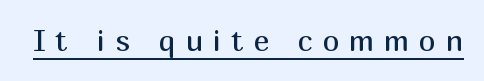
The rendering uses natural spacing where letterforms have individual widths. Weight: regular or lighter. Descenders here cross a horizontal rule under the line. Grotesque or geometric, the face here clearly has no serifs. The letterforms stand isolated, each surrounded by extra space.
